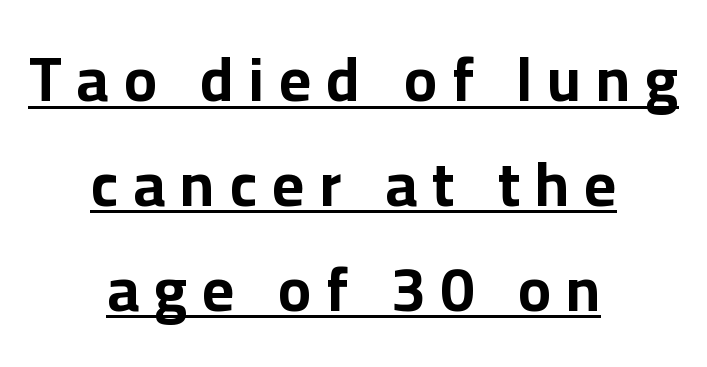
The image shows 62 px bold sans-serif type, upright; set centered, normal line spacing (1.69x), unusually wide letter spacing (+0.24 em), underlined; low stroke contrast and a medium x-height.
